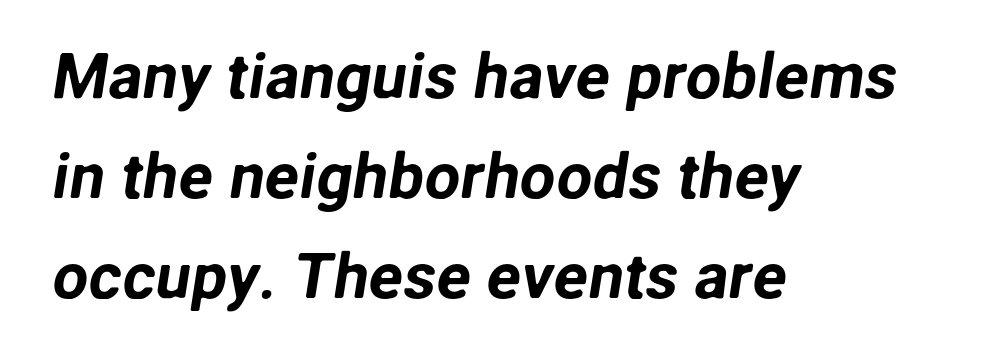
{"serif": "no", "width": "normal", "stroke_contrast": "low", "x_height": "medium", "monospaced": "no", "underline": "no", "align": "left", "line_spacing": "normal", "line_spacing_ratio": 1.56, "letter_spacing": "normal", "letter_spacing_em": 0.0, "glyph_px": 64}
